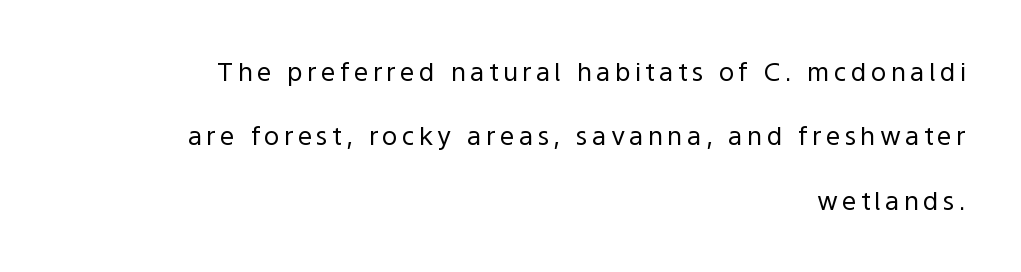
The rendering anchors every line to the right-hand side. Designer's note — italics off, roman on. A light-to-regular cut is what we see here. Anything drawn beneath the words? Only blank space.
